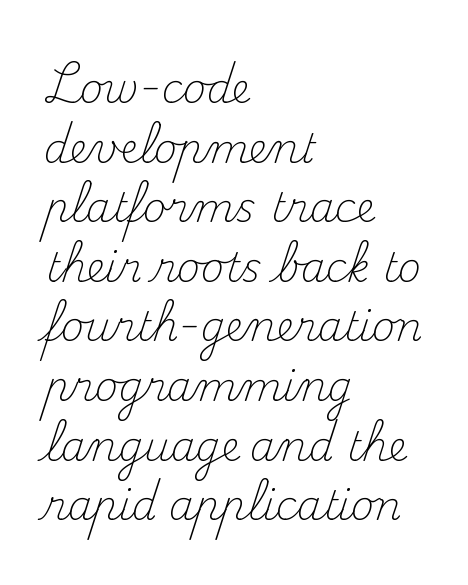
Here the glyphs are tracked normally, forming tight word shapes. Honestly, the row spacing looks completely unremarkable. The zone under the glyphs is completely vacant. Counters stay open thanks to moderate or lighter strokes. The designer went with a serif here, giving each stem small feet.
